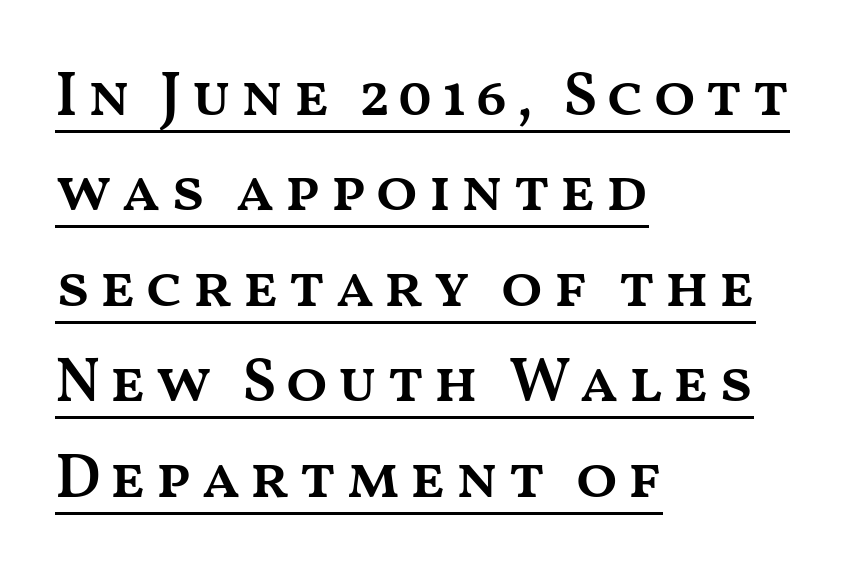
The image shows 62 px semibold, wide type, upright; set left-aligned, normal line spacing (1.54x), underlined; medium stroke contrast and a medium x-height.
